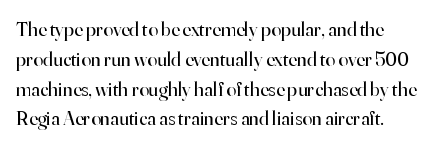
{"italic": "no", "bold": "no", "underline": "no", "line_spacing": "normal", "line_spacing_ratio": 1.49, "letter_spacing": "normal", "letter_spacing_em": 0.0, "glyph_px": 20}
